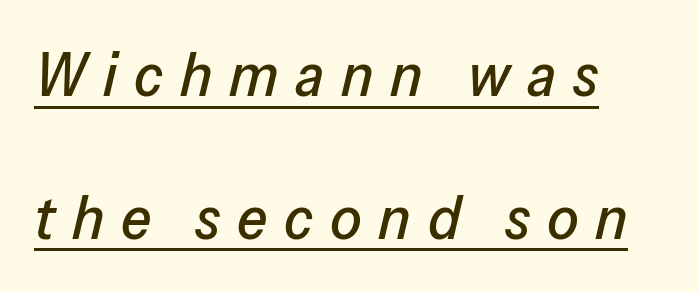
Tracking here is generous; glyphs stand well apart from one another. You could not count columns in this text — the font is proportionally spaced. Horizontally, the lines are justified to the leading edge only. This block would shrink considerably if given ordinary leading; it's expanded now. Has an underline been added? It has.
